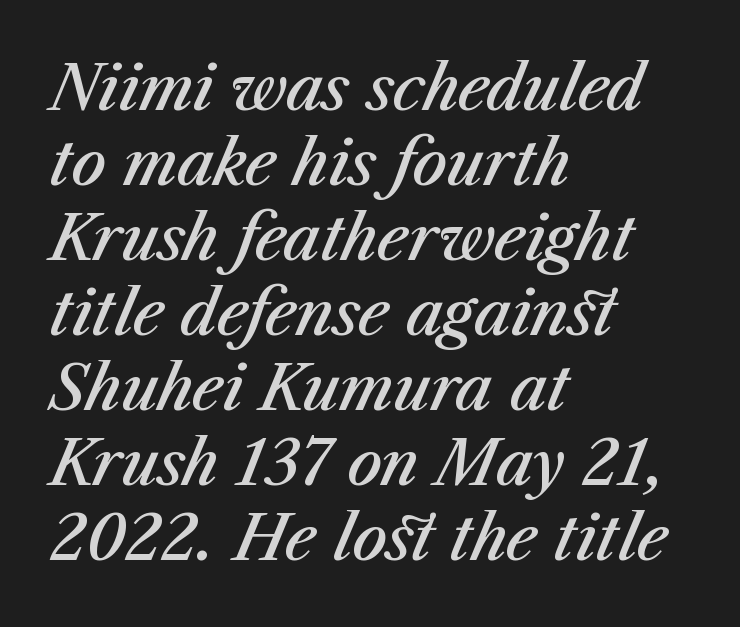
The image shows 61 px semibold type, italic (leaning right); set left-aligned, line spacing 1.23x, normal letter spacing, not underlined; medium stroke contrast and a medium x-height.
